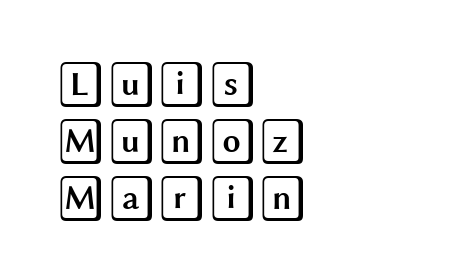
{"italic": "no", "width": "wide", "x_height": "large", "underline": "no", "align": "left", "line_spacing_ratio": 1.24, "letter_spacing": "normal", "letter_spacing_em": 0.0, "glyph_px": 46}
